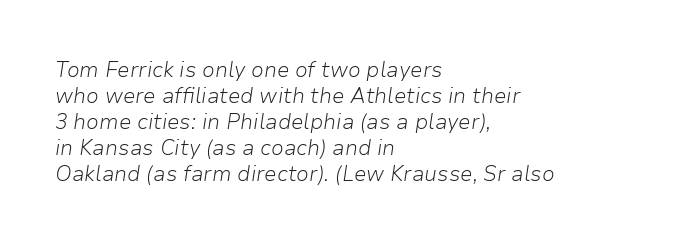
Q: Is the text bold? A: No.
Q: Is the text italic (slanted)? A: Yes, it leans right by about 9 degrees.
Q: Is the text underlined? A: No.
Q: How is the paragraph aligned? A: Left-aligned.
Q: Is the spacing between letters normal or unusually wide? A: Normal.
